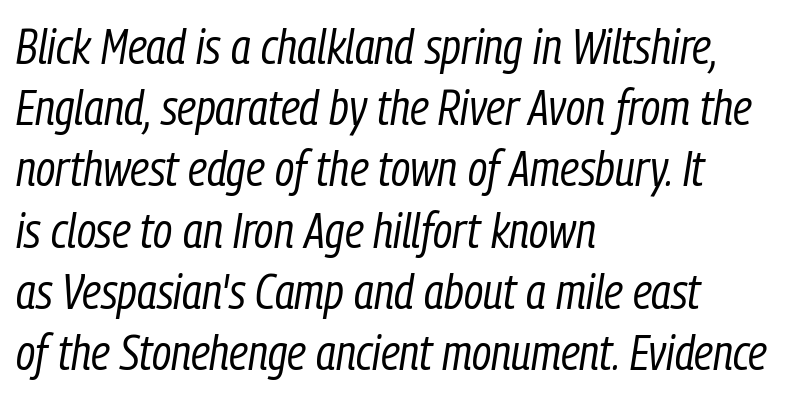
The image shows 49 px regular-weight, condensed type, italic (leaning right); set left-aligned, normal line spacing (1.25x), normal letter spacing, not underlined; low stroke contrast and a medium x-height.
